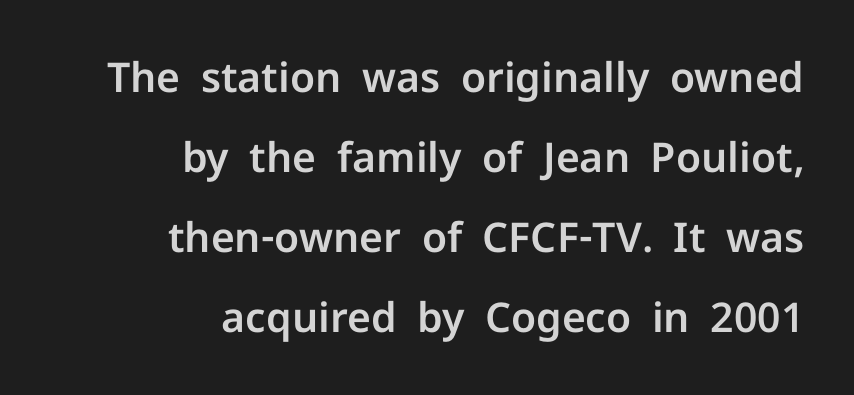
The rendering uses natural spacing where letterforms have individual widths. These lines stand farther apart than default settings would place them. Is the letter spacing exaggerated? No — it looks like the ordinary default. The glyphs in this specimen are sans serif. Designer's note — italics off, roman on.
